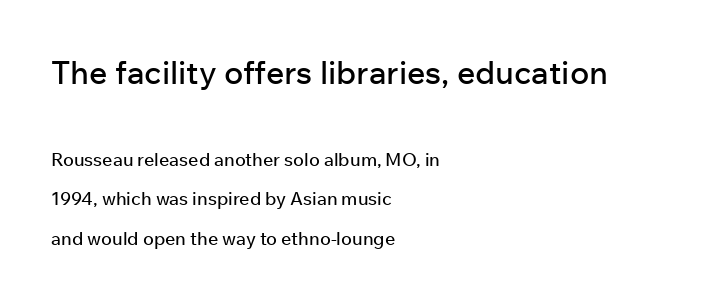
{"serif": "no", "italic": "no", "width": "normal", "stroke_contrast": "low", "x_height": "medium", "monospaced": "no", "underline": "no", "align": "left", "line_spacing": "loose", "line_spacing_ratio": 2.19, "letter_spacing": "normal", "letter_spacing_em": 0.0, "larger_block": "first", "size_ratio": 1.78, "glyph_px": 32}
